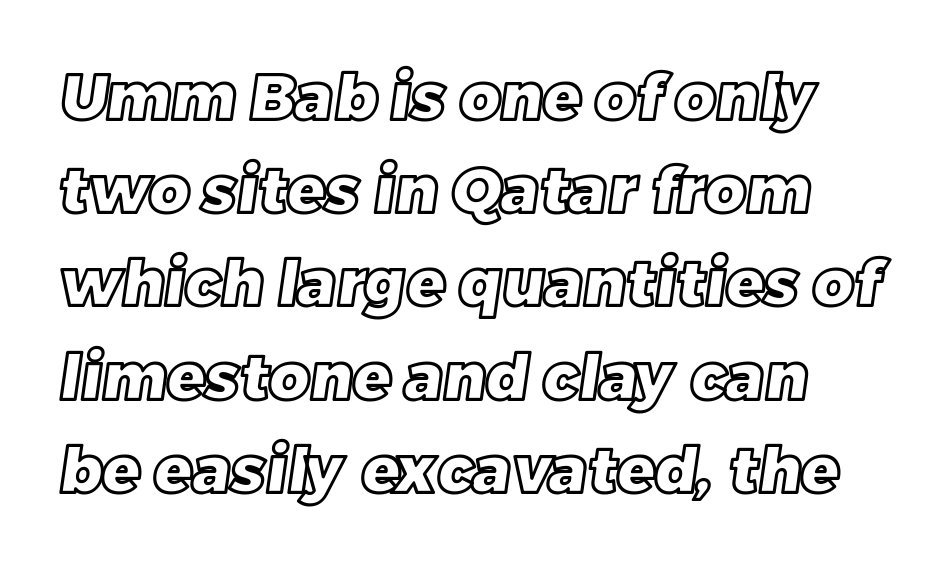
The image shows 63 px text type; set normal line spacing (1.48x), normal letter spacing, not underlined; a large x-height.
